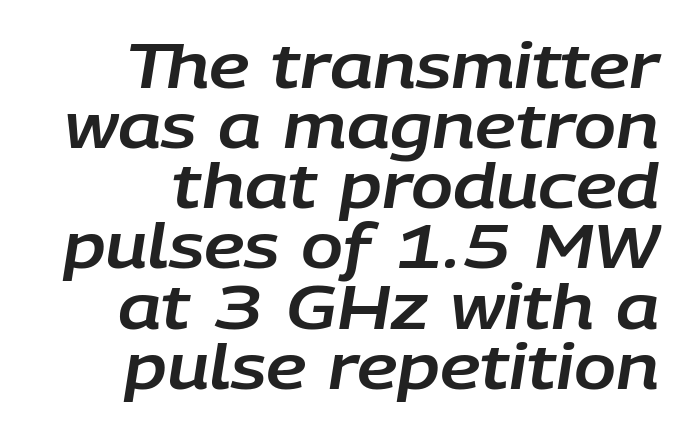
Q: Is the text italic (slanted)? A: Yes, it leans right by about 9 degrees.
Q: Is the text underlined? A: No.
Q: How is the paragraph aligned? A: Right-aligned.
Q: Is the spacing between letters normal or unusually wide? A: Normal.
Q: Is the spacing between lines tight, normal or loose? A: Tight.
Q: Width (condensed, normal, or wide)? A: Normal.
Q: Stroke contrast? A: Low.
Q: x-height? A: Large.
Q: Monospaced? A: No.
